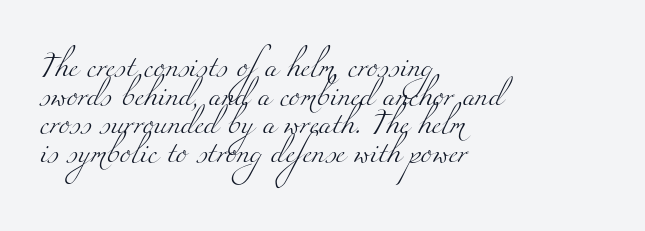
Q: Is the text bold? A: No.
Q: Is the text underlined? A: No.
Q: How is the paragraph aligned? A: Left-aligned.
Q: Is the spacing between letters normal or unusually wide? A: Normal.
Q: Is the spacing between lines tight, normal or loose? A: Normal.
